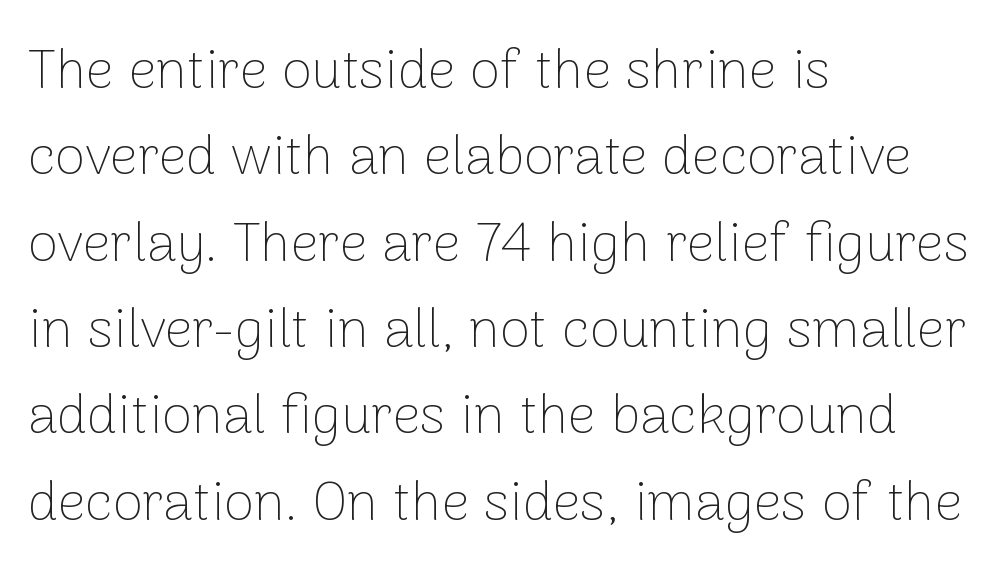
{"serif": "no", "italic": "no", "bold": "no", "weight": "thin", "width": "normal", "stroke_contrast": "low", "x_height": "medium", "monospaced": "no", "underline": "no", "align": "left", "line_spacing": "normal", "line_spacing_ratio": 1.57, "letter_spacing": "normal", "letter_spacing_em": 0.0, "glyph_px": 55}
